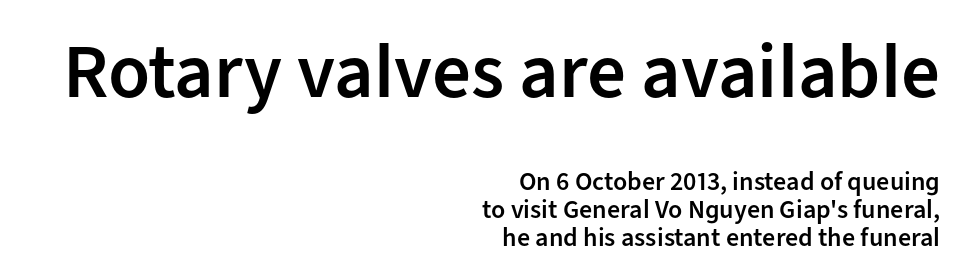
Q: Is the text bold? A: Semi-bold.
Q: Is the text italic (slanted)? A: No, it is upright.
Q: Is the typeface a serif or a sans-serif typeface? A: Sans-serif.
Q: Is the text underlined? A: No.
Q: How is the paragraph aligned? A: Right-aligned.
Q: Is the spacing between letters normal or unusually wide? A: Normal.
Q: Is the spacing between lines tight, normal or loose? A: Tight.
Q: Which block of text is set in a larger size, the first (top) or the second (bottom)? A: The first (top) one.
Q: Width (condensed, normal, or wide)? A: Normal.
Q: Stroke contrast? A: Low.
Q: x-height? A: Medium.
Q: Monospaced? A: No.
